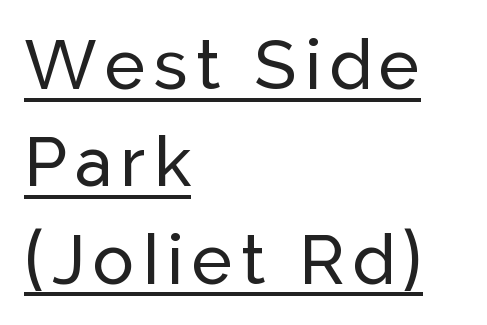
A normal amount of white space separates one row of letters from the next. Character widths vary here, with narrow letters taking less room than wide ones. Check where the strokes stop: nothing finishes them off — pure sans. Underlined type. No italicization has been applied; the sample stays upright.
